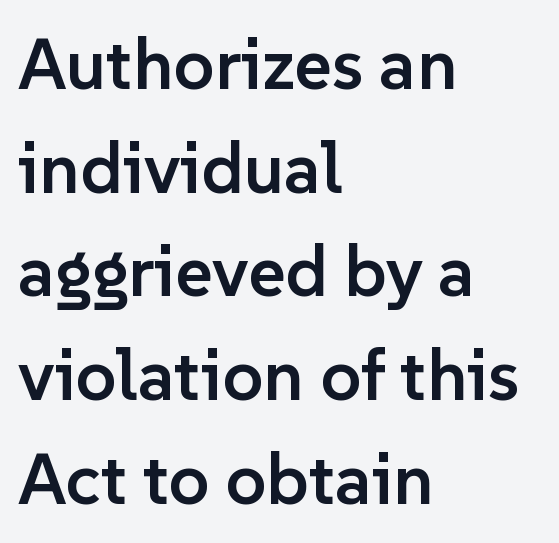
The image shows 72 px semibold sans-serif type, upright; set left-aligned, normal line spacing (1.44x), normal letter spacing, not underlined; low stroke contrast and a medium x-height.
